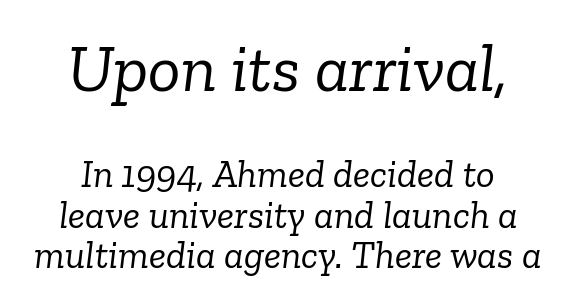
The face used here is proportionally spaced, like ordinary book or web type. Underline: absent. Serifs: yes, visible at the terminals of the letterforms. This sample trades vertical openness for compactness between lines. Spacing between characters is what you'd get straight out of the box.
